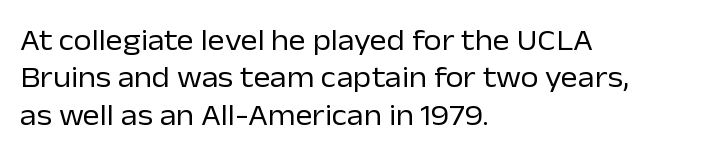
The image shows 29 px regular-weight sans-serif type, upright; set left-aligned, normal line spacing (1.29x), normal letter spacing, not underlined; low stroke contrast and a medium x-height.
